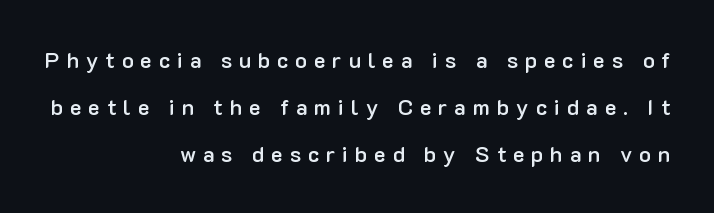
Q: Is the text bold? A: Semi-bold.
Q: Is the text italic (slanted)? A: No, it is upright.
Q: Is the text underlined? A: No.
Q: How is the paragraph aligned? A: Right-aligned.
Q: Is the spacing between letters normal or unusually wide? A: Unusually wide.
Q: Is the spacing between lines tight, normal or loose? A: Loose.
